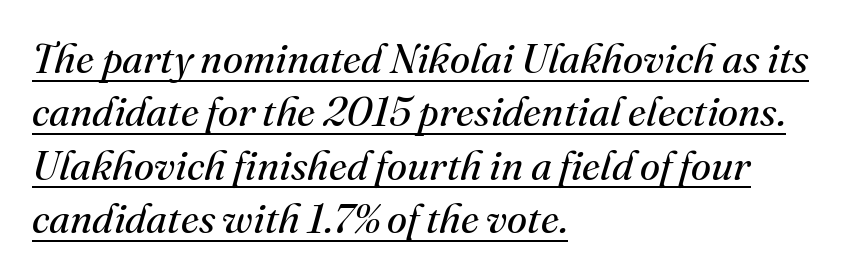
Is there much room between lines? A standard amount, neither cramped nor airy. The typesetting does not lean heavy: it is not bold. Old-style or modern, the face here clearly has serifs. A typesetter would mark this as italic. The face used here is rendered with its standard letterfit. The lines in this sample share a left origin and differ only in where they stop.
